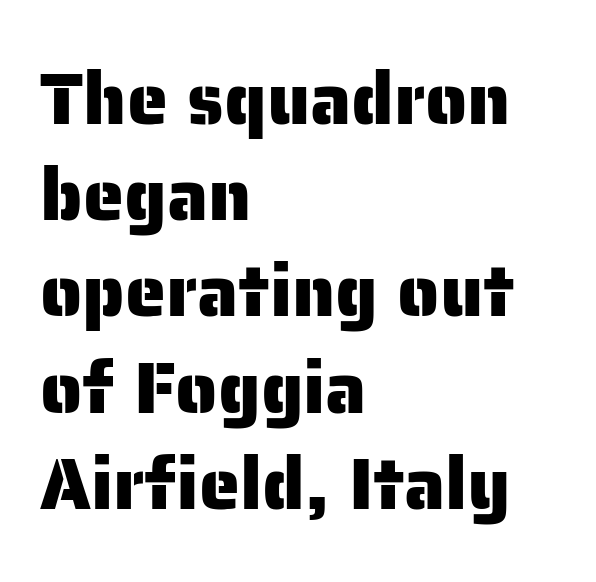
Q: Is the text italic (slanted)? A: No, it is upright.
Q: Is the typeface a serif or a sans-serif typeface? A: Sans-serif.
Q: Is the text underlined? A: No.
Q: How is the paragraph aligned? A: Left-aligned.
Q: Is the spacing between letters normal or unusually wide? A: Normal.
Q: Is the spacing between lines tight, normal or loose? A: Normal.
Q: Width (condensed, normal, or wide)? A: Normal.
Q: Stroke contrast? A: Low.
Q: x-height? A: Medium.
Q: Monospaced? A: No.
